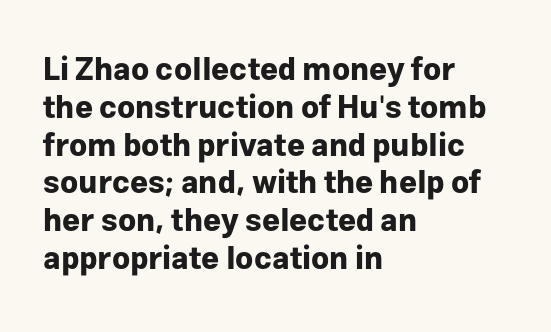
Q: Is the text bold? A: Yes.
Q: Is the text italic (slanted)? A: No, it is upright.
Q: Is the typeface a serif or a sans-serif typeface? A: Sans-serif.
Q: Is the text underlined? A: No.
Q: How is the paragraph aligned? A: Left-aligned.
Q: Is the spacing between letters normal or unusually wide? A: Normal.
Q: Width (condensed, normal, or wide)? A: Normal.
Q: Stroke contrast? A: Low.
Q: x-height? A: Medium.
Q: Monospaced? A: No.
